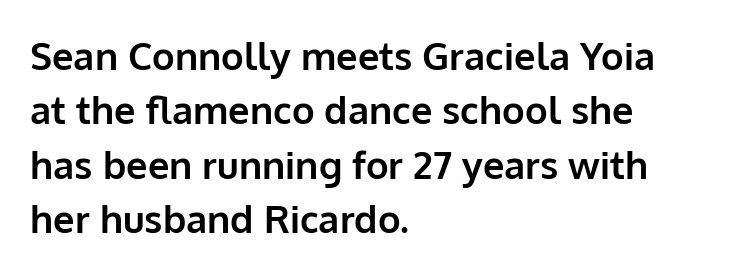
Note the varied advance widths — an 'i' is clearly narrower than an 'm'. The passage is arranged the way most books set body copy — flush left. You can tell from the bare stems that sans-serif type was used. Characters remain perfectly vertical along every line.
